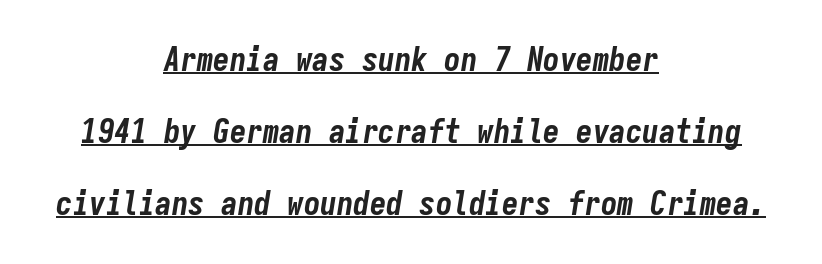
The image shows 33 px bold, condensed type, italic (leaning right), monospaced; set centered, loose line spacing (2.18x), normal letter spacing, underlined; low stroke contrast and a medium x-height.
